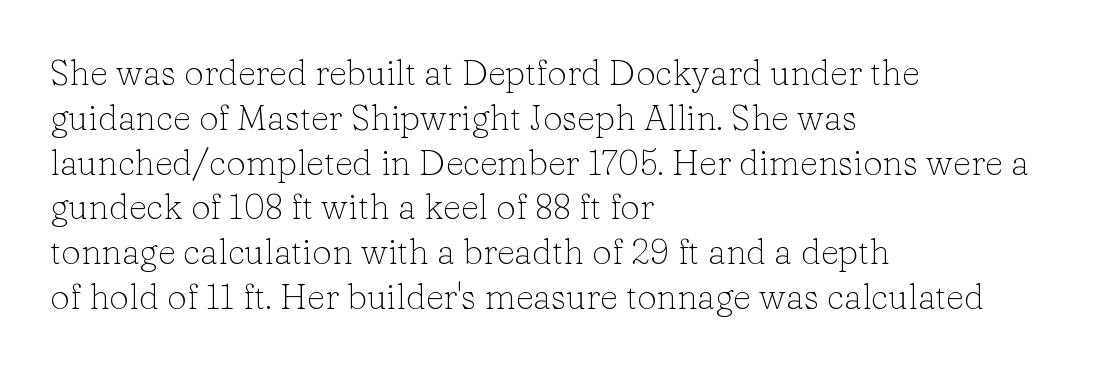
The image shows 35 px light serif type, upright; set left-aligned, normal line spacing (1.28x), normal letter spacing, not underlined; low stroke contrast and a medium x-height.
